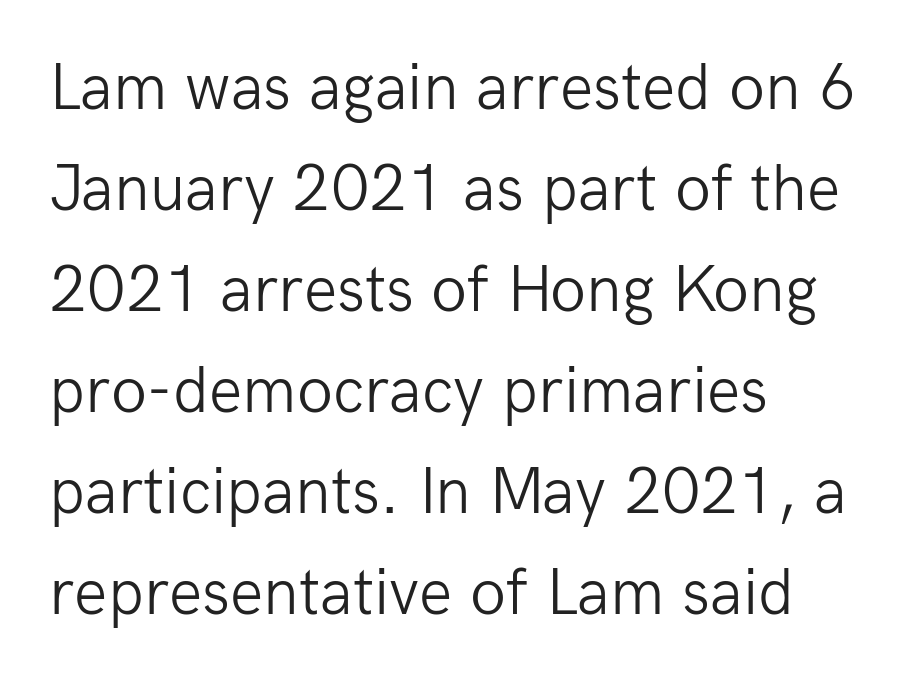
{"serif": "no", "italic": "no", "bold": "no", "weight": "light", "width": "normal", "stroke_contrast": "low", "x_height": "medium", "monospaced": "no", "underline": "no", "align": "left", "line_spacing": "normal", "line_spacing_ratio": 1.53, "letter_spacing": "normal", "letter_spacing_em": 0.0, "glyph_px": 66}
